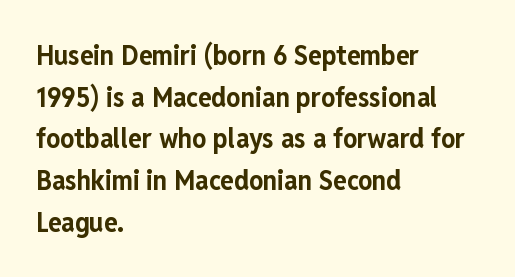
{"serif": "no", "italic": "no", "bold": "yes", "weight": "bold", "width": "condensed", "stroke_contrast": "low", "x_height": "medium", "monospaced": "no", "underline": "no", "align": "left", "line_spacing": "normal", "line_spacing_ratio": 1.49, "letter_spacing": "normal", "letter_spacing_em": 0.0, "glyph_px": 28}
